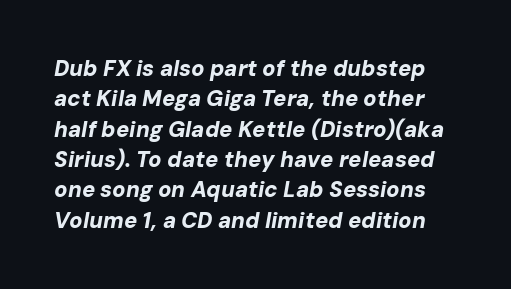
Tall strokes in this sample are angled rather than plumb. Glyph-to-glyph distance matches everyday printed text. The space between consecutive lines is moderate. The characters look thick and weighty, a clear bold. The space beneath each line is pristine and unruled.
